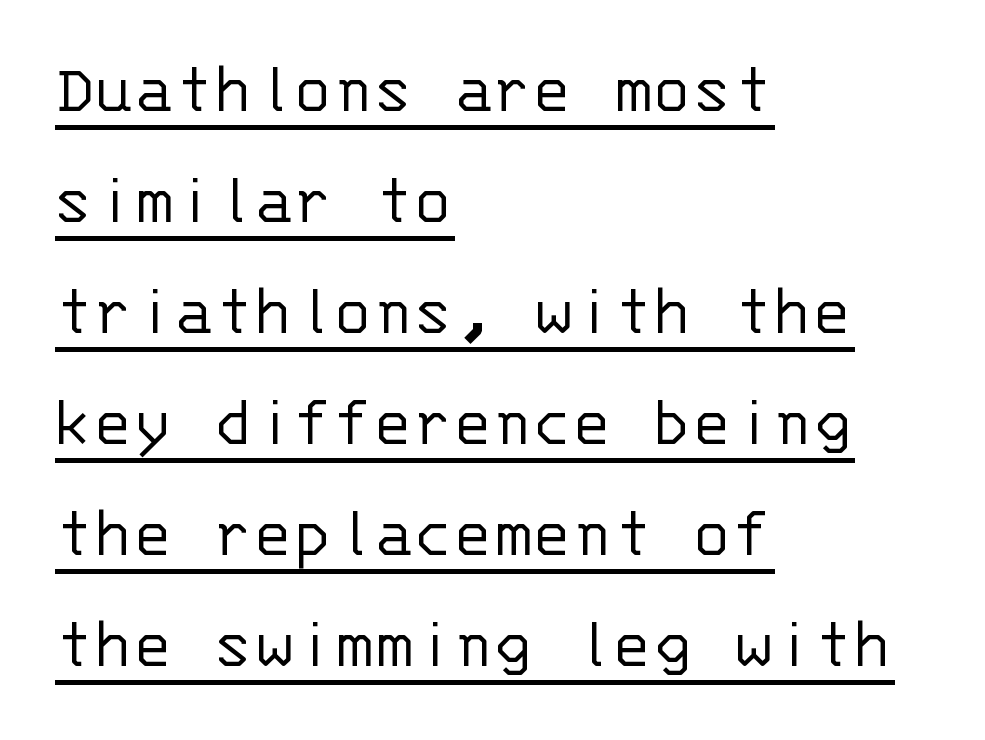
The image shows 74 px light sans-serif type, upright, monospaced; set left-aligned, normal line spacing (1.5x), normal letter spacing, underlined; low stroke contrast and a large x-height.
